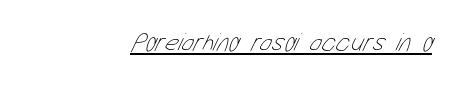
Q: Is the text bold? A: No.
Q: Is the text underlined? A: Yes.
Q: Is the spacing between letters normal or unusually wide? A: Normal.
